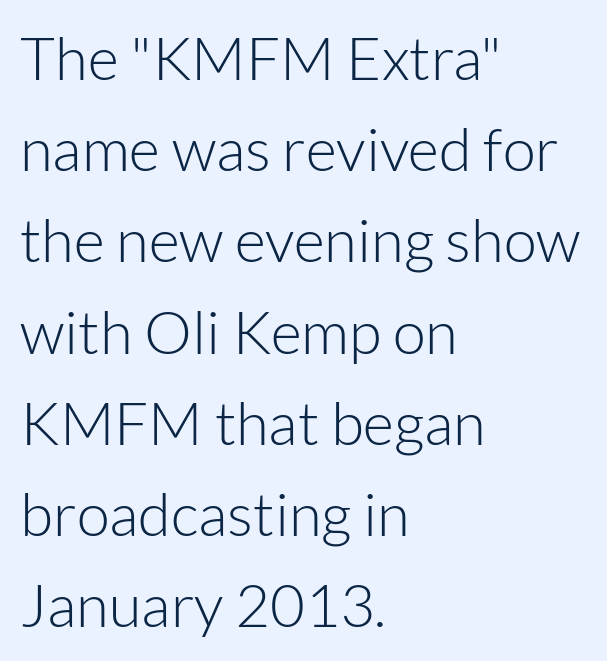
{"serif": "no", "italic": "no", "bold": "no", "weight": "light", "width": "normal", "stroke_contrast": "low", "x_height": "medium", "monospaced": "no", "underline": "no", "align": "left", "line_spacing": "normal", "line_spacing_ratio": 1.52, "letter_spacing": "normal", "letter_spacing_em": 0.0, "glyph_px": 60}
